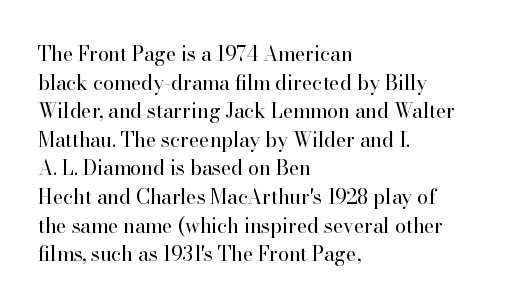
Honestly, the letter spacing is just normal — you wouldn't notice it. Every row of glyphs begins at an identical x-position on the left. The lettering holds an erect, upright posture throughout. A typesetter would call this leading conventional body-copy spacing.
